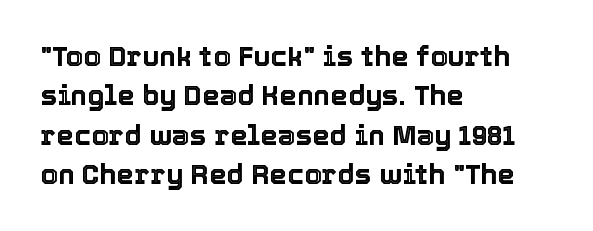
The image shows 28 px text type, upright; set left-aligned, normal line spacing (1.41x), normal letter spacing, not underlined; a medium x-height.
